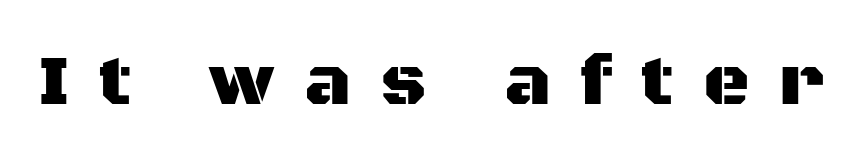
{"serif": "no", "italic": "no", "width": "normal", "stroke_contrast": "medium", "x_height": "large", "monospaced": "no", "underline": "no", "letter_spacing": "wide", "letter_spacing_em": 0.41, "glyph_px": 72}
